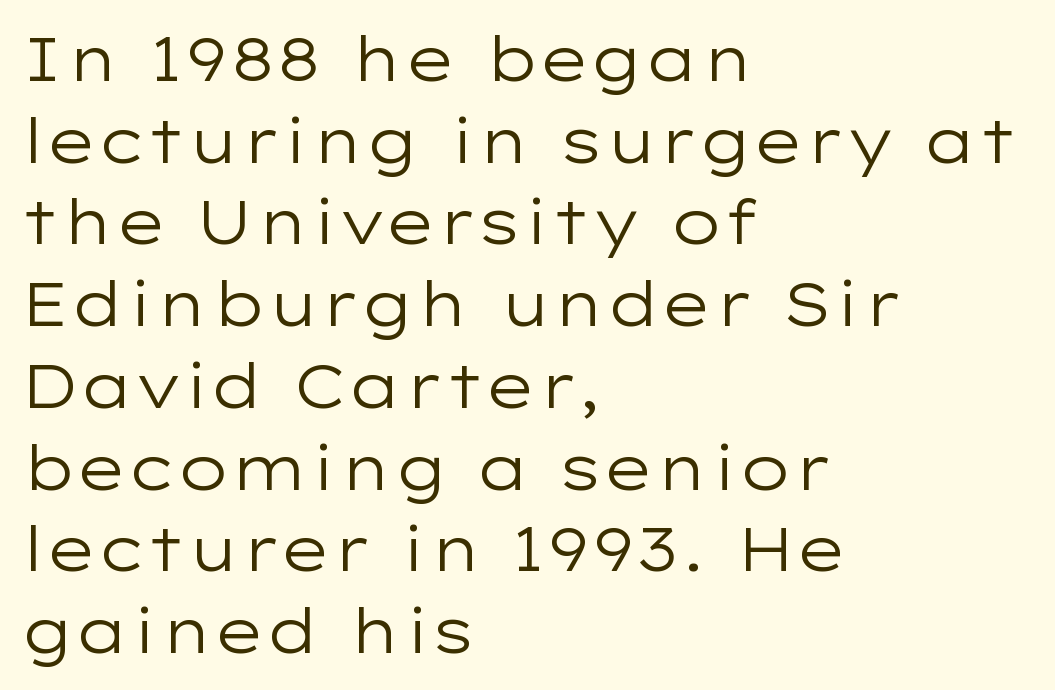
The image shows 61 px regular-weight, wide sans-serif type, upright; set left-aligned, normal line spacing (1.34x), normal letter spacing, not underlined; low stroke contrast and a medium x-height.
